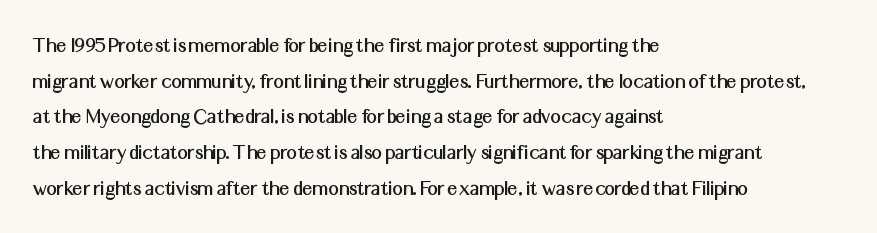
The image shows 23 px text type, upright; set left-aligned, normal line spacing (1.55x), normal letter spacing, not underlined.
